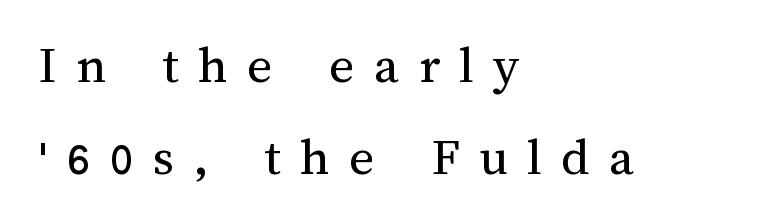
Q: Is the text bold? A: No.
Q: Is the text italic (slanted)? A: No, it is upright.
Q: Is the text underlined? A: No.
Q: How is the paragraph aligned? A: Left-aligned.
Q: Is the spacing between letters normal or unusually wide? A: Unusually wide.
Q: Is the spacing between lines tight, normal or loose? A: Normal.
Q: Width (condensed, normal, or wide)? A: Normal.
Q: Stroke contrast? A: Medium.
Q: x-height? A: Medium.
Q: Monospaced? A: No.
